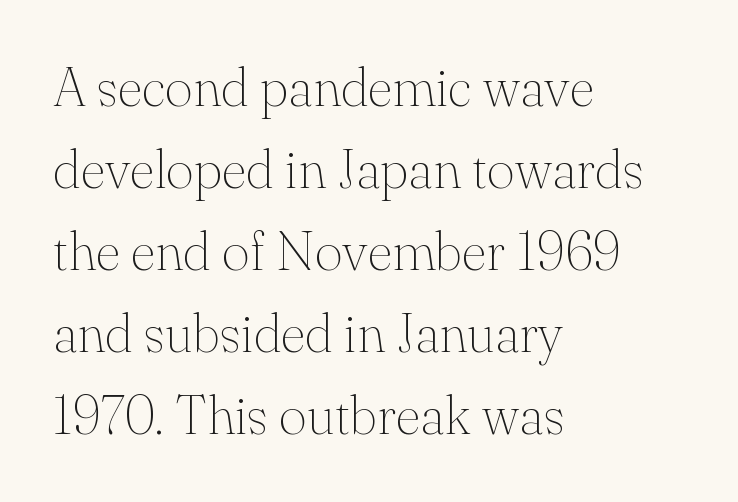
Does the copy run flush right? No — it runs flush left. The leading is moderate, giving the passage an even texture. The rendering shows small feet on the letterforms — a serif design. The cut favours lightness, reaching ordinary text weight at its darkest.
